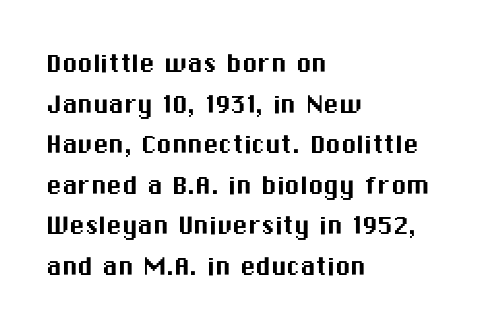
{"serif": "no", "italic": "no", "width": "normal", "stroke_contrast": "medium", "x_height": "medium", "monospaced": "no", "underline": "no", "align": "left", "line_spacing": "normal", "line_spacing_ratio": 1.31, "letter_spacing": "normal", "letter_spacing_em": 0.0, "glyph_px": 31}
